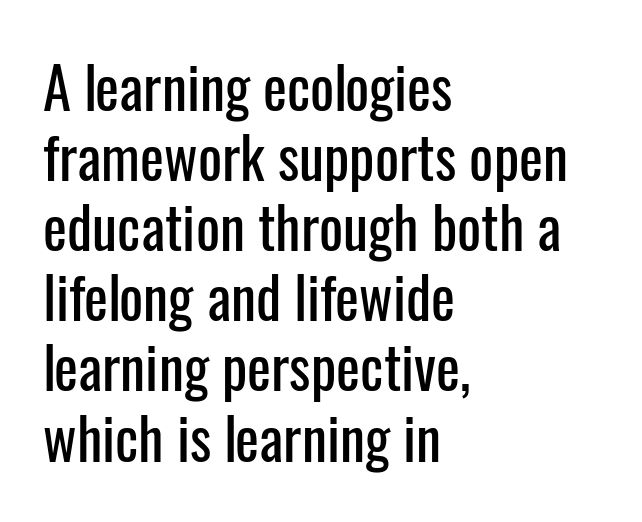
The image shows 57 px condensed sans-serif type, upright; set left-aligned, line spacing 1.23x, normal letter spacing, not underlined; low stroke contrast and a medium x-height.
